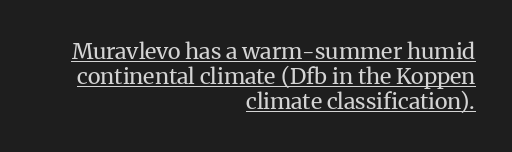
Q: Is the text bold? A: No.
Q: Is the text italic (slanted)? A: No, it is upright.
Q: Is the text underlined? A: Yes.
Q: How is the paragraph aligned? A: Right-aligned.
Q: Is the spacing between letters normal or unusually wide? A: Normal.
Q: Is the spacing between lines tight, normal or loose? A: Tight.
